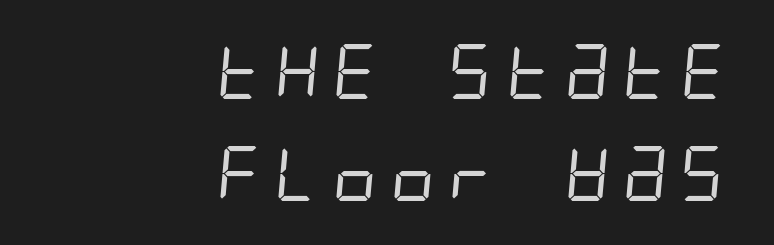
The image shows 55 px regular-weight, condensed sans-serif type; set right-aligned, line spacing 1.85x, not underlined; low stroke contrast and a large x-height.
